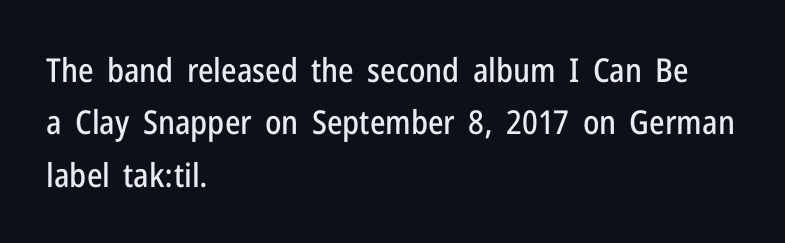
Q: Is the text italic (slanted)? A: No, it is upright.
Q: Is the typeface a serif or a sans-serif typeface? A: Sans-serif.
Q: Is the text underlined? A: No.
Q: How is the paragraph aligned? A: Left-aligned.
Q: Is the spacing between letters normal or unusually wide? A: Normal.
Q: Is the spacing between lines tight, normal or loose? A: Normal.
Q: Width (condensed, normal, or wide)? A: Condensed.
Q: Stroke contrast? A: Low.
Q: x-height? A: Medium.
Q: Monospaced? A: No.
